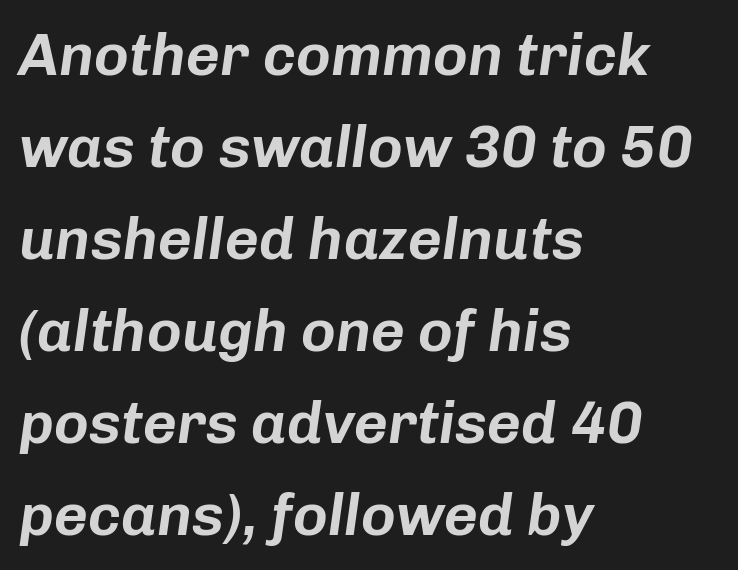
Q: Is the text italic (slanted)? A: Yes, it leans right by about 8 degrees.
Q: Is the text underlined? A: No.
Q: How is the paragraph aligned? A: Left-aligned.
Q: Is the spacing between letters normal or unusually wide? A: Normal.
Q: Is the spacing between lines tight, normal or loose? A: Normal.
Q: Width (condensed, normal, or wide)? A: Normal.
Q: Stroke contrast? A: Low.
Q: x-height? A: Medium.
Q: Monospaced? A: No.
